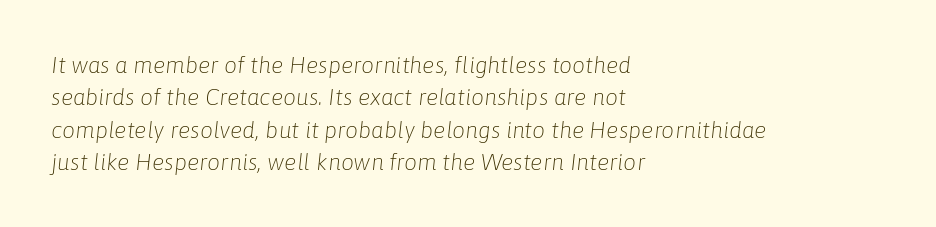
Q: Is the text bold? A: No.
Q: Is the text italic (slanted)? A: Yes, it leans right by about 6 degrees.
Q: Is the text underlined? A: No.
Q: How is the paragraph aligned? A: Left-aligned.
Q: Is the spacing between letters normal or unusually wide? A: Normal.
Q: Is the spacing between lines tight, normal or loose? A: Normal.
